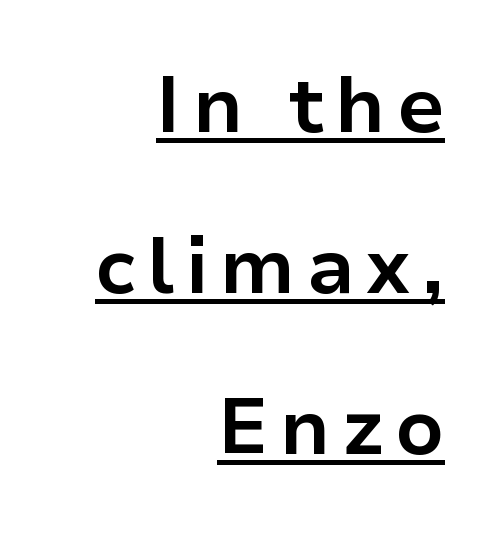
Q: Is the text bold? A: Yes.
Q: Is the text italic (slanted)? A: No, it is upright.
Q: Is the typeface a serif or a sans-serif typeface? A: Sans-serif.
Q: Is the text underlined? A: Yes.
Q: How is the paragraph aligned? A: Right-aligned.
Q: Is the spacing between lines tight, normal or loose? A: Loose.
Q: Width (condensed, normal, or wide)? A: Normal.
Q: Stroke contrast? A: Low.
Q: x-height? A: Medium.
Q: Monospaced? A: No.
